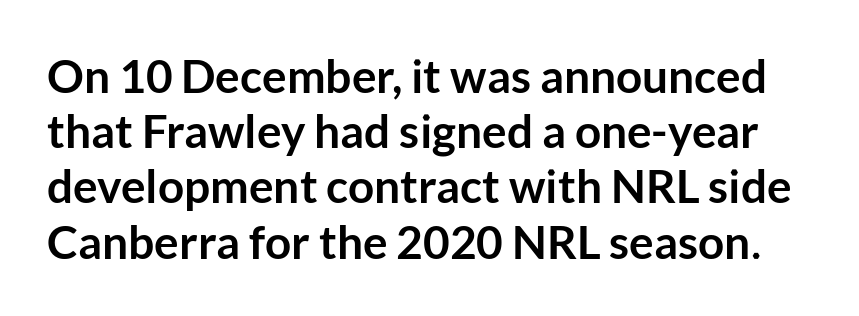
The image shows 46 px semibold sans-serif type, upright; set line spacing 1.2x, normal letter spacing, not underlined; low stroke contrast and a medium x-height.
